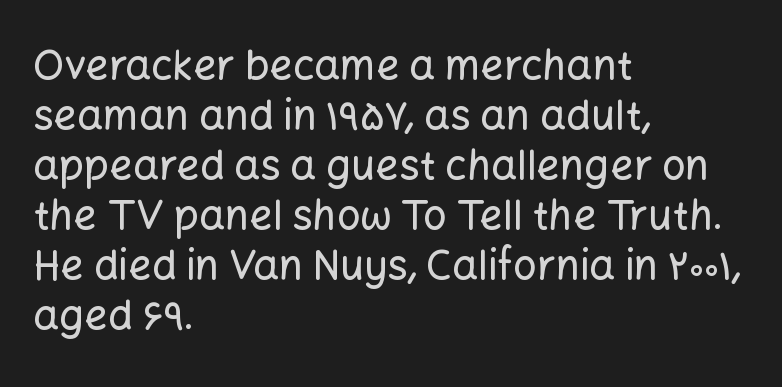
Q: Is the text italic (slanted)? A: No, it is upright.
Q: Is the typeface a serif or a sans-serif typeface? A: Sans-serif.
Q: Is the text underlined? A: No.
Q: How is the paragraph aligned? A: Left-aligned.
Q: Is the spacing between letters normal or unusually wide? A: Normal.
Q: Width (condensed, normal, or wide)? A: Normal.
Q: Stroke contrast? A: Low.
Q: x-height? A: Medium.
Q: Monospaced? A: No.
